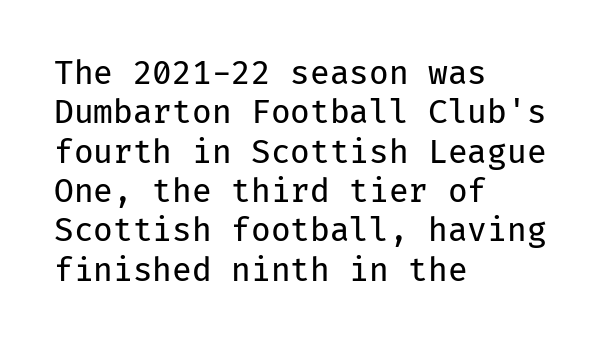
Q: Is the text bold? A: No.
Q: Is the text italic (slanted)? A: No, it is upright.
Q: Is the typeface a serif or a sans-serif typeface? A: Sans-serif.
Q: Is the text underlined? A: No.
Q: How is the paragraph aligned? A: Left-aligned.
Q: Is the spacing between letters normal or unusually wide? A: Normal.
Q: Width (condensed, normal, or wide)? A: Normal.
Q: Stroke contrast? A: Low.
Q: x-height? A: Medium.
Q: Monospaced? A: Yes.
